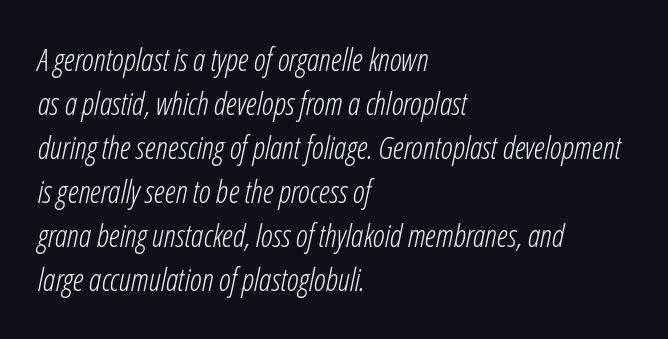
The image shows 31 px light, condensed type, italic (leaning right); set left-aligned, normal line spacing (1.42x), normal letter spacing, not underlined; low stroke contrast and a medium x-height.
